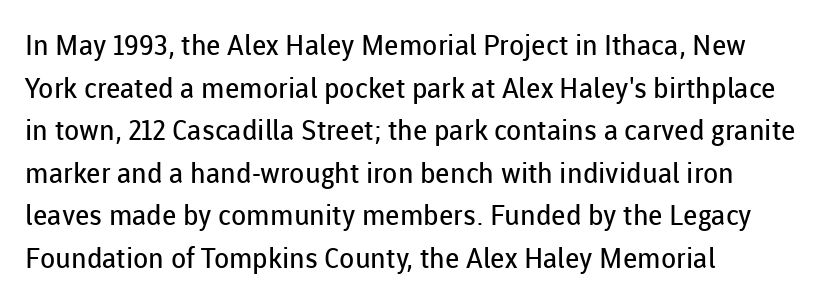
Tracking value appears to be zero — textbook default spacing. Alignment: flush left. In terms of letterform style, serifs are entirely absent. The weight tops out at a normal text grade.
